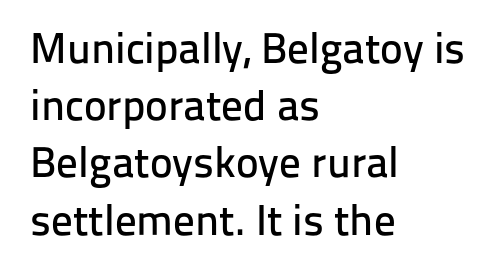
{"serif": "no", "italic": "no", "width": "normal", "stroke_contrast": "low", "x_height": "medium", "monospaced": "no", "underline": "no", "align": "left", "line_spacing": "normal", "line_spacing_ratio": 1.33, "letter_spacing": "normal", "letter_spacing_em": 0.0, "glyph_px": 43}
